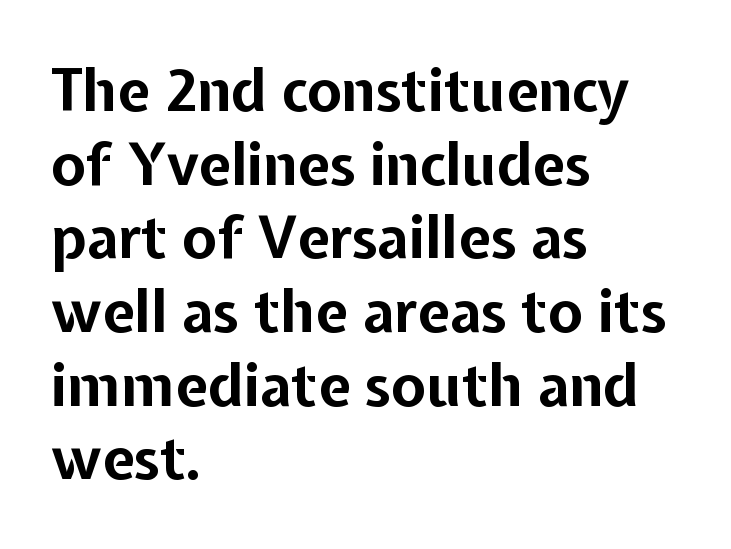
The image shows 58 px bold sans-serif type, upright; set left-aligned, normal line spacing (1.27x), normal letter spacing, not underlined; low stroke contrast and a medium x-height.
